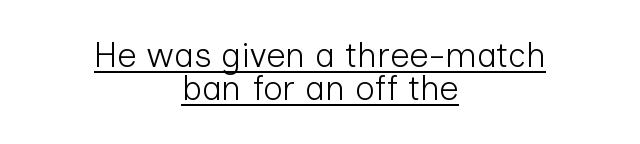
The face used here is rendered with its standard letterfit. The lettering is marked with a stroke running underneath it. Looks like regular typesetting: each glyph gets only the width it needs. The weight would be labelled regular, book, light, or lighter still. Every stem runs plumb, perpendicular to the baseline.
